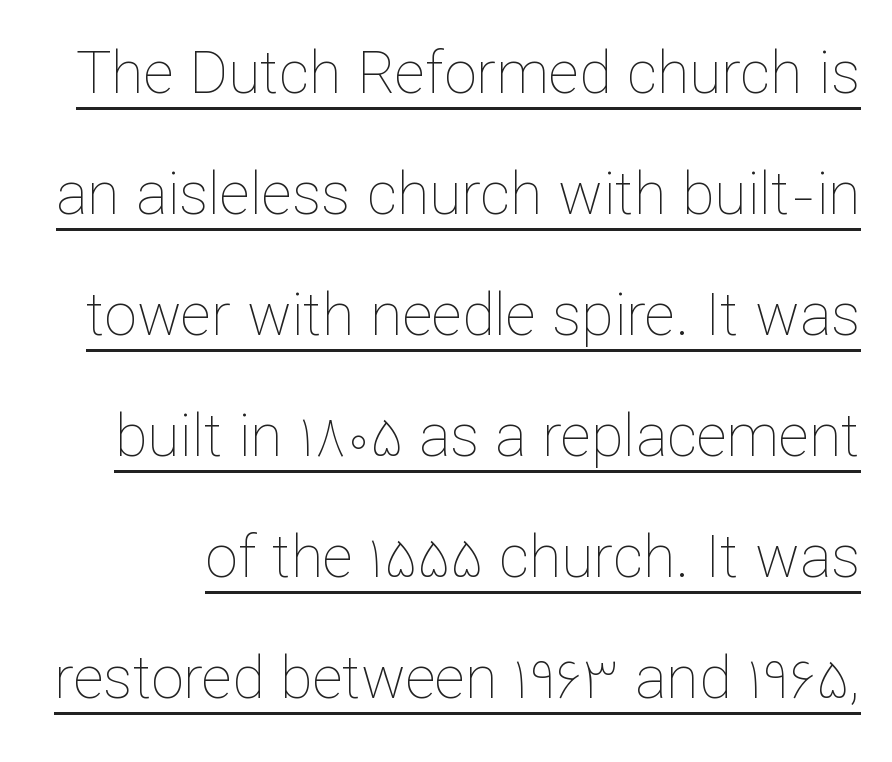
The image shows 59 px thin type, upright; set loose line spacing (2.05x), normal letter spacing, underlined; low stroke contrast and a medium x-height.
